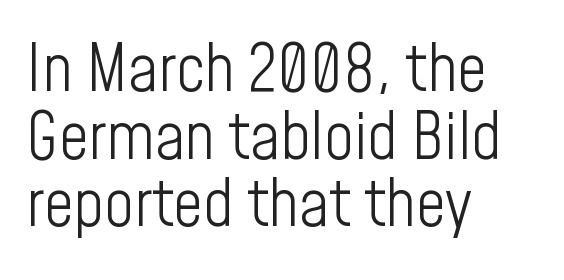
Weight: regular or lighter. Each word holds together tightly as a unit, with standard inter-letter gaps. Ascenders rise straight up at ninety degrees. The vertical gap from one line to the next is small.
